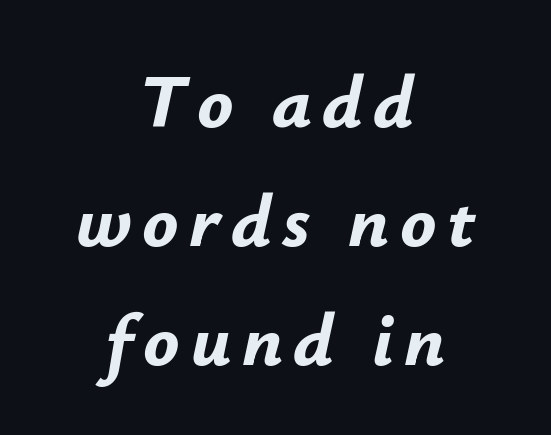
The rendering uses a bold face; every stroke is thick and dark. Looking at the ascenders, they clearly lean. The space between consecutive lines is moderate. Only glyphs here, with clear space below each row. Centered paragraph, ragged on both sides. Varying glyph widths throughout — classic text-font behaviour.
